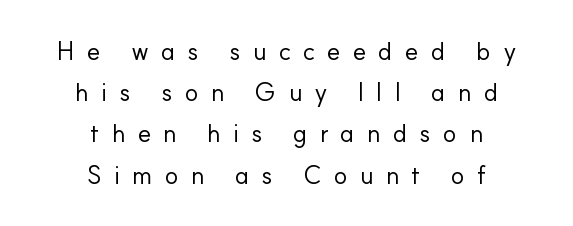
{"italic": "no", "bold": "no", "underline": "no", "align": "center", "line_spacing": "normal", "line_spacing_ratio": 1.65, "letter_spacing": "wide", "letter_spacing_em": 0.49, "glyph_px": 25}
